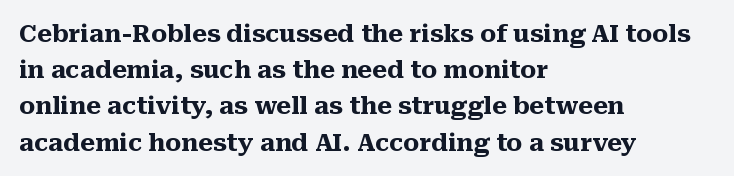
{"italic": "no", "bold": "yes", "underline": "no", "align": "left", "line_spacing": "normal", "line_spacing_ratio": 1.51, "letter_spacing": "normal", "letter_spacing_em": 0.0, "glyph_px": 24}
